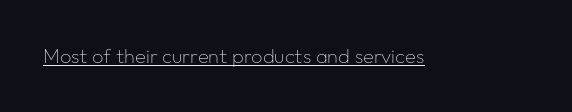
Q: Is the text bold? A: No.
Q: Is the text italic (slanted)? A: No, it is upright.
Q: Is the text underlined? A: Yes.
Q: Is the spacing between letters normal or unusually wide? A: Normal.
